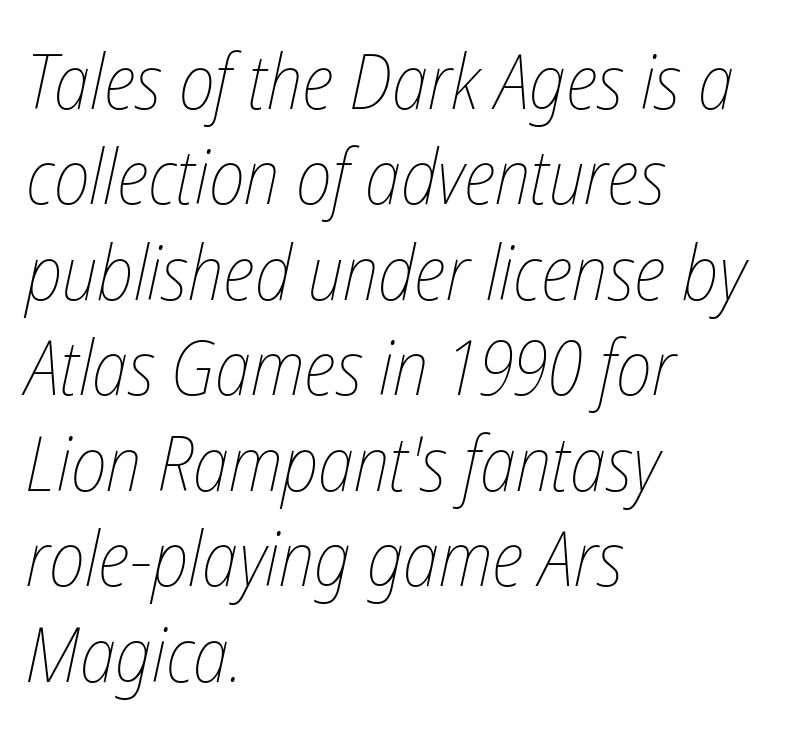
Nobody drew a line under any word here. Look at the tracking — it's just the regular setting, nothing added. If you drew a ruler down the left edge, every line would touch it. Varying glyph widths throughout — classic text-font behaviour. Does the lettering tilt? It does — this is italic. Weight: not bold — regular or lighter.
